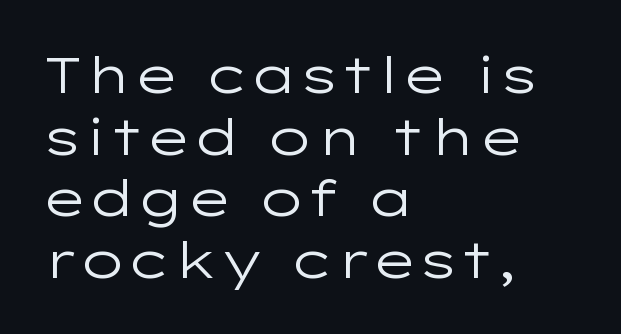
Decoration check: the copy has no underline. A typesetter would call this zero additional tracking. Designer's note — italics off, roman on. A student would call this left alignment; a typographer would say flush left, rag right. Is the stroke heavy? The answer is a plain regular-or-lighter.
